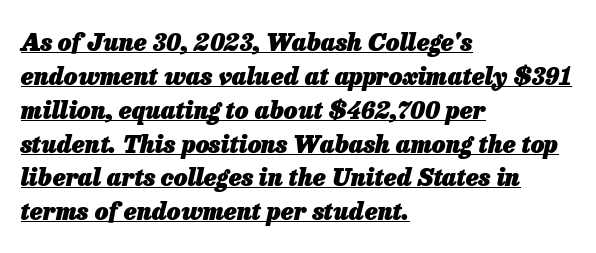
Q: Is the text bold? A: Yes.
Q: Is the text italic (slanted)? A: Yes, it leans right by about 13 degrees.
Q: Is the text underlined? A: Yes.
Q: How is the paragraph aligned? A: Left-aligned.
Q: Is the spacing between letters normal or unusually wide? A: Normal.
Q: Is the spacing between lines tight, normal or loose? A: Normal.
